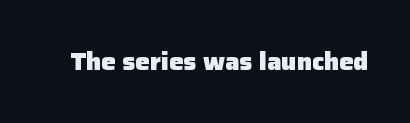
{"italic": "no", "bold": "yes", "underline": "no", "letter_spacing": "normal", "letter_spacing_em": 0.0, "glyph_px": 24}
